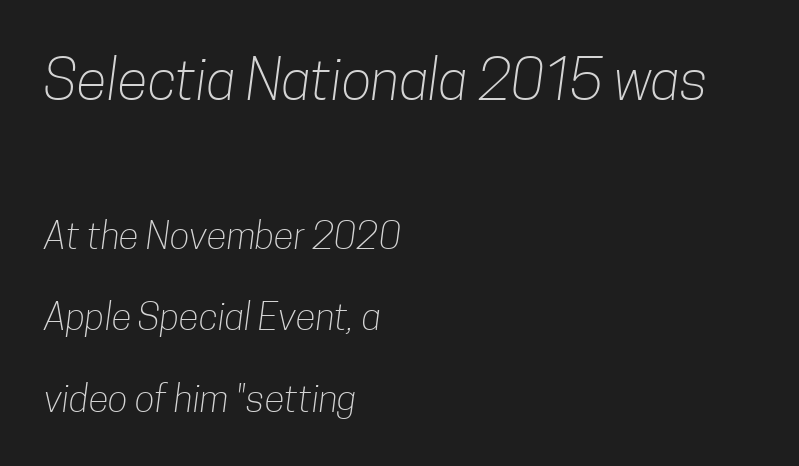
Do the characters align in a grid? No, the font is proportional. Layout note: lines flush left. Unmarked baselines from the first word to the last. Standard letterfit; no display-style spreading of the glyphs. The designer went with a sans here, leaving each stem footless.
